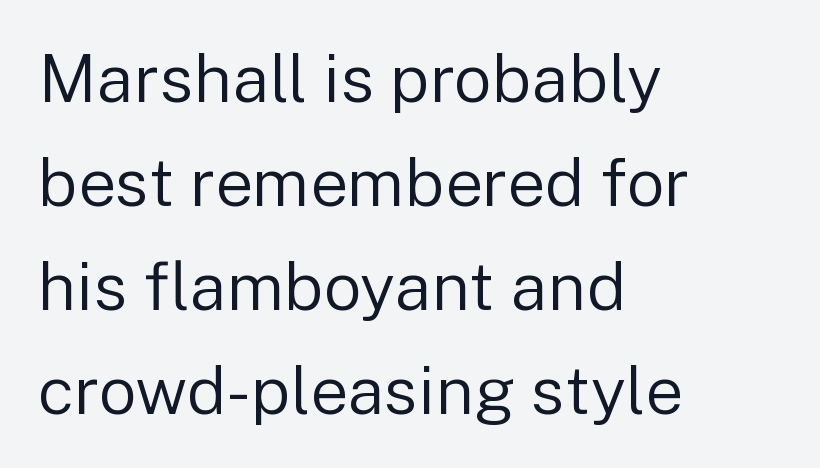
The image shows 67 px regular-weight sans-serif type, upright; set left-aligned, normal line spacing (1.55x), normal letter spacing, not underlined; low stroke contrast and a medium x-height.
